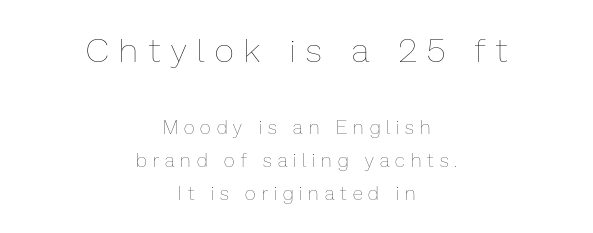
The image shows 34 px thin type, upright; set centered, line spacing 1.75x, unusually wide letter spacing (+0.32 em), not underlined; the first (top) block is 1.79x larger; low stroke contrast and a medium x-height.
